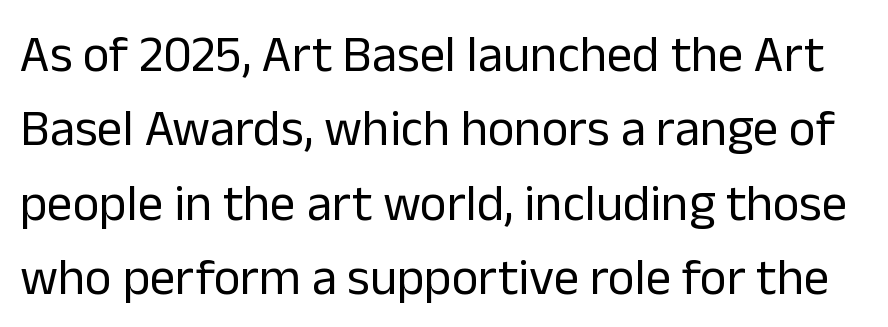
The image shows 51 px regular-weight sans-serif type, upright; set normal line spacing (1.46x), normal letter spacing, not underlined; low stroke contrast and a medium x-height.
